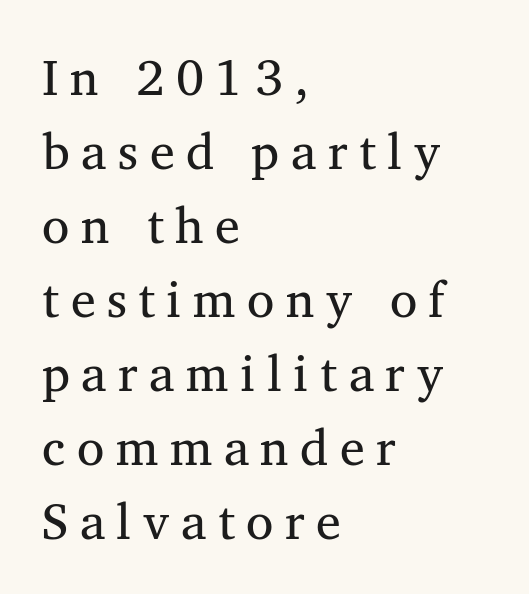
The image shows 50 px serif type; set left-aligned, normal line spacing (1.48x), unusually wide letter spacing (+0.23 em), not underlined; medium stroke contrast and a medium x-height.
